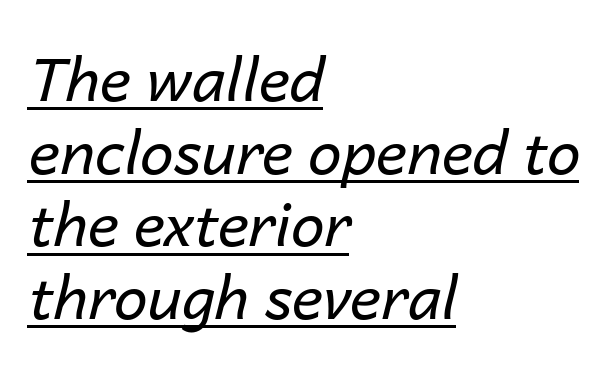
The image shows 60 px regular-weight type, italic (leaning right); set left-aligned, line spacing 1.21x, normal letter spacing, underlined; low stroke contrast and a medium x-height.
